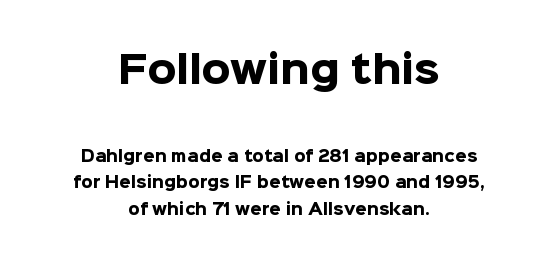
{"serif": "no", "italic": "no", "bold": "yes", "weight": "heavy", "width": "normal", "stroke_contrast": "low", "x_height": "medium", "monospaced": "no", "underline": "no", "align": "center", "line_spacing_ratio": 1.76, "letter_spacing": "normal", "letter_spacing_em": 0.0, "larger_block": "first", "size_ratio": 2.47, "glyph_px": 37}
